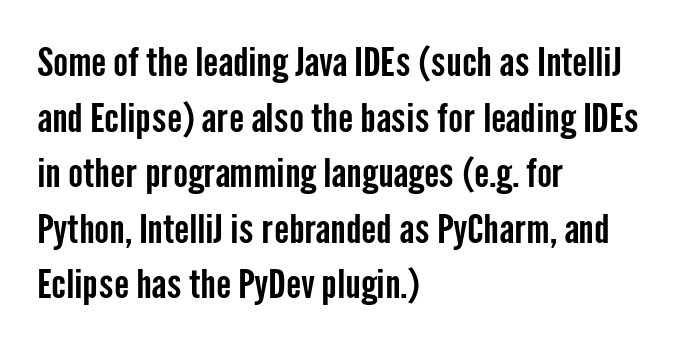
Q: Is the text italic (slanted)? A: No, it is upright.
Q: Is the typeface a serif or a sans-serif typeface? A: Sans-serif.
Q: Is the text underlined? A: No.
Q: How is the paragraph aligned? A: Left-aligned.
Q: Is the spacing between letters normal or unusually wide? A: Normal.
Q: Is the spacing between lines tight, normal or loose? A: Normal.
Q: Width (condensed, normal, or wide)? A: Condensed.
Q: Stroke contrast? A: Low.
Q: x-height? A: Medium.
Q: Monospaced? A: No.
